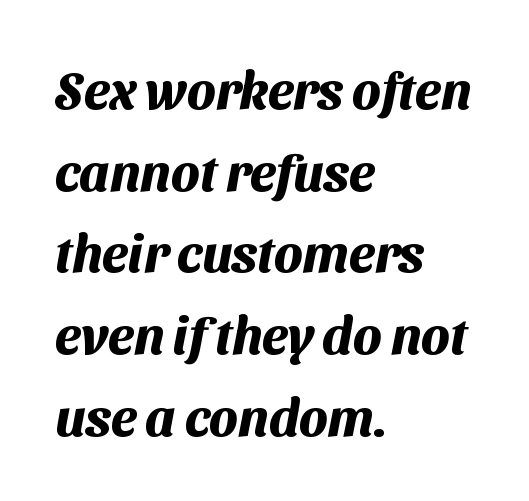
Q: Is the text bold? A: Yes.
Q: Is the typeface a serif or a sans-serif typeface? A: Sans-serif.
Q: Is the text underlined? A: No.
Q: How is the paragraph aligned? A: Left-aligned.
Q: Is the spacing between letters normal or unusually wide? A: Normal.
Q: Is the spacing between lines tight, normal or loose? A: Normal.
Q: Width (condensed, normal, or wide)? A: Normal.
Q: Stroke contrast? A: Medium.
Q: x-height? A: Medium.
Q: Monospaced? A: No.
